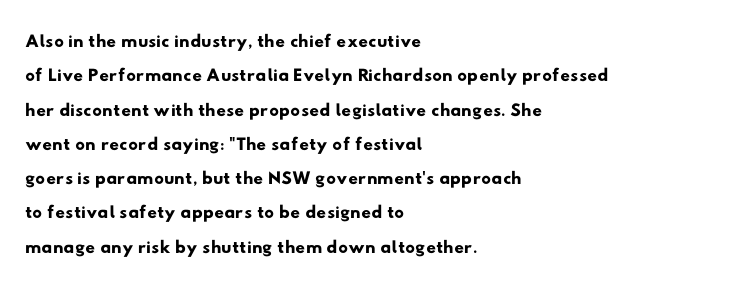
The image shows 27 px text type; set left-aligned, normal line spacing (1.27x), normal letter spacing, not underlined.
